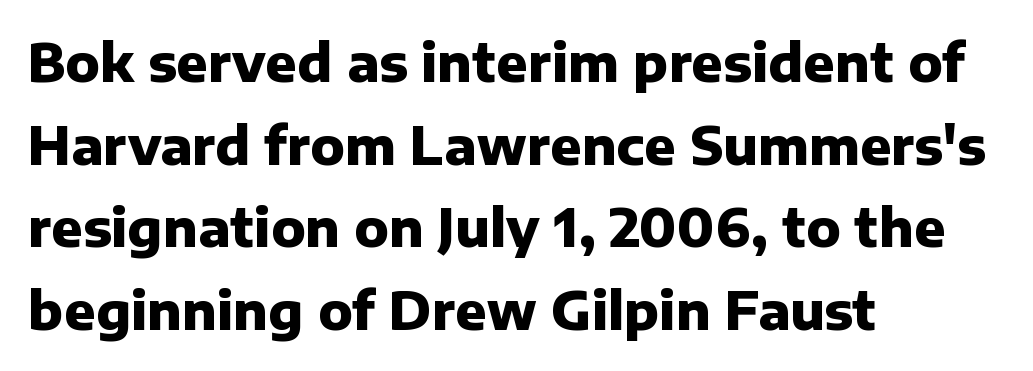
The image shows 52 px heavy sans-serif type, upright; set left-aligned, normal line spacing (1.59x), normal letter spacing, not underlined; low stroke contrast and a medium x-height.
